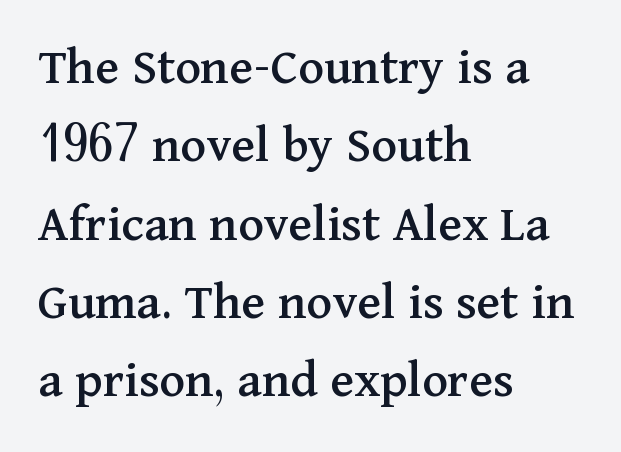
Regarding leading, the lines here are spaced in the standard way. Plain, unruled lines of type. Check where the strokes stop: tiny serifs finish them off. Compared with typical body copy, the letter spacing here is the same. Left-aligned paragraph, ragged on the right.
